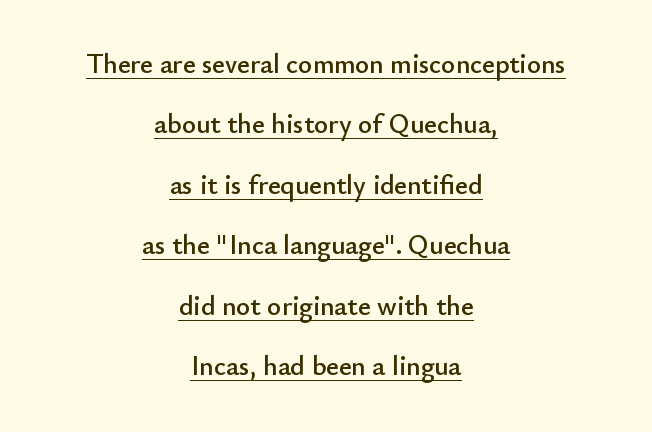
Q: Is the text italic (slanted)? A: No, it is upright.
Q: Is the text underlined? A: Yes.
Q: How is the paragraph aligned? A: Centered.
Q: Is the spacing between letters normal or unusually wide? A: Normal.
Q: Is the spacing between lines tight, normal or loose? A: Loose.
